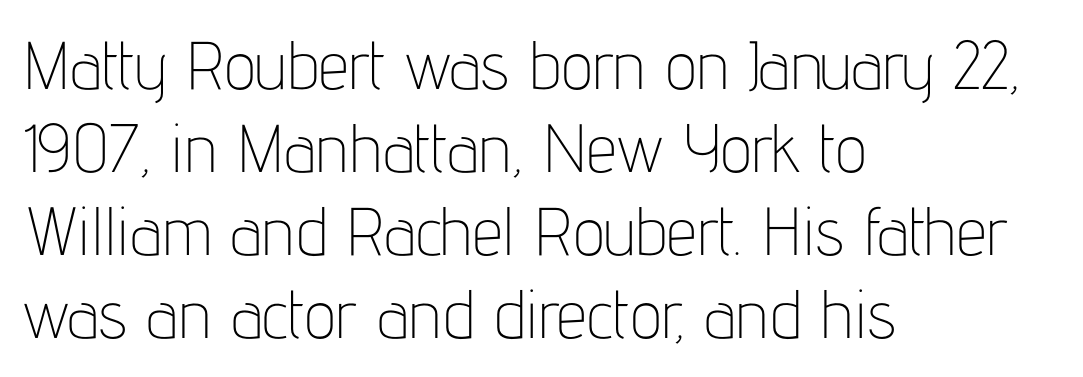
The image shows 68 px thin, condensed sans-serif type, upright; set left-aligned, line spacing 1.22x, normal letter spacing, not underlined; low stroke contrast and a medium x-height.
